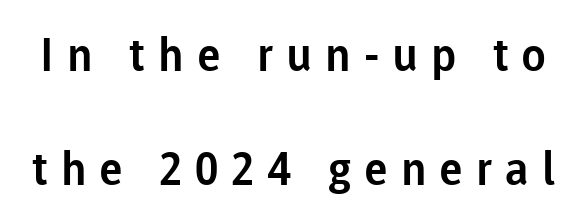
Q: Is the text italic (slanted)? A: No, it is upright.
Q: Is the typeface a serif or a sans-serif typeface? A: Sans-serif.
Q: Is the text underlined? A: No.
Q: Is the spacing between letters normal or unusually wide? A: Unusually wide.
Q: Is the spacing between lines tight, normal or loose? A: Loose.
Q: Width (condensed, normal, or wide)? A: Normal.
Q: Stroke contrast? A: Low.
Q: x-height? A: Medium.
Q: Monospaced? A: No.
